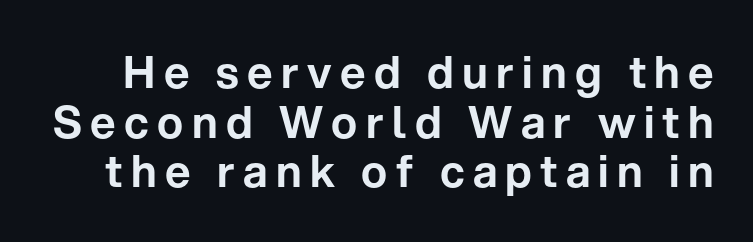
The image shows 44 px sans-serif type, upright; set tight line spacing (1.13x), not underlined; low stroke contrast and a medium x-height.
